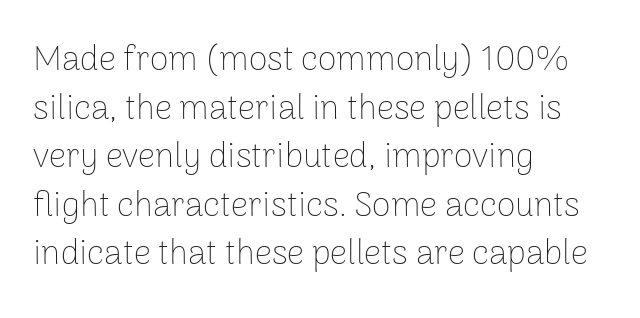
The image shows 34 px thin sans-serif type, upright; set left-aligned, normal line spacing (1.43x), normal letter spacing, not underlined; low stroke contrast and a medium x-height.
